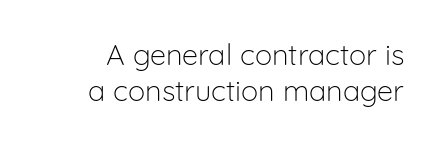
Q: Is the text bold? A: No.
Q: Is the text italic (slanted)? A: No, it is upright.
Q: Is the typeface a serif or a sans-serif typeface? A: Sans-serif.
Q: Is the text underlined? A: No.
Q: Is the spacing between letters normal or unusually wide? A: Normal.
Q: Width (condensed, normal, or wide)? A: Normal.
Q: Stroke contrast? A: Low.
Q: x-height? A: Medium.
Q: Monospaced? A: No.
